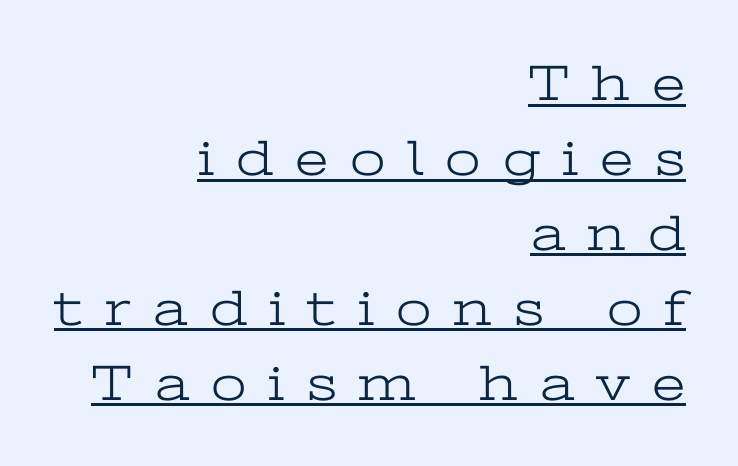
Weight: not bold — regular or lighter. Loose tracking; the words dissolve into strings of separated letters. Rendered with straight, roman letterforms. Serifs: yes, visible at the terminals of the letterforms. The lettering is marked with a stroke running underneath it. These lines are rendered in a variable-pitch font.
